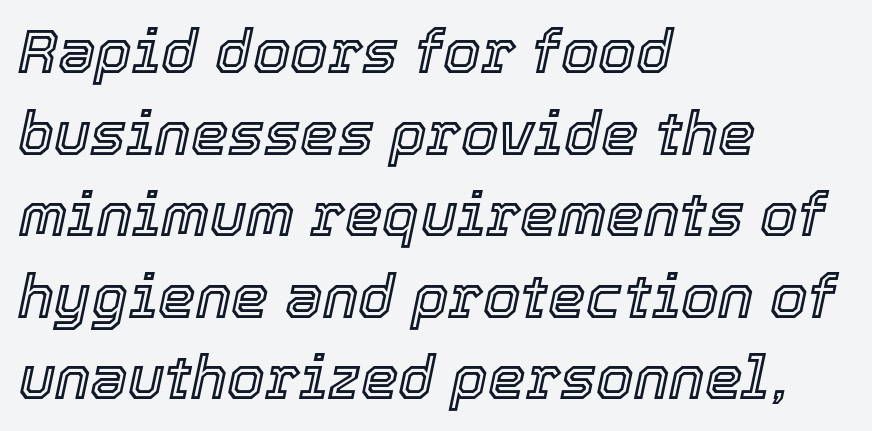
The image shows 60 px text type, italic (leaning right); set left-aligned, normal line spacing (1.36x), normal letter spacing, not underlined; a medium x-height.
